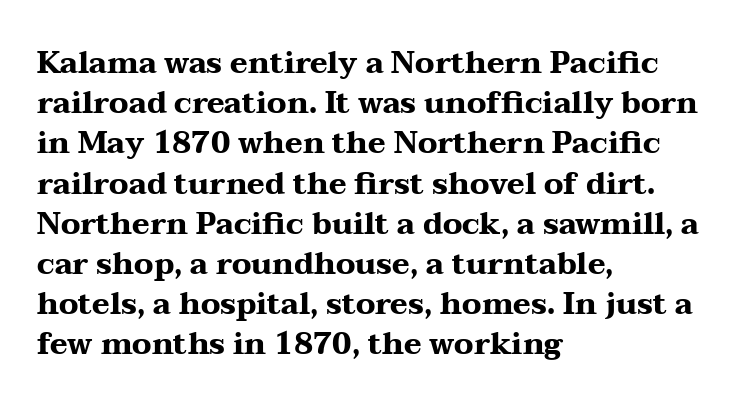
This sample is left-justified, so line endings fall wherever the words run out. Posture: upright roman. Heavy-handed strokes throughout: this text is bold. The block of text has a typical density, with ordinary space between rows. Glance below the letters and you will spot only blank space. Do the characters align in a grid? No, the font is proportional.
